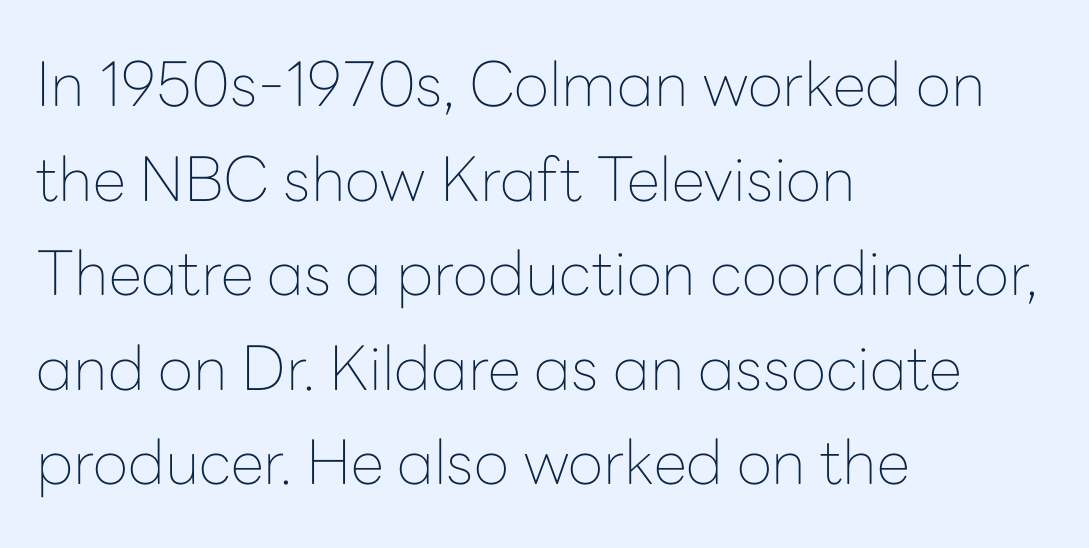
Q: Is the text bold? A: No.
Q: Is the text italic (slanted)? A: No, it is upright.
Q: Is the typeface a serif or a sans-serif typeface? A: Sans-serif.
Q: Is the text underlined? A: No.
Q: How is the paragraph aligned? A: Left-aligned.
Q: Is the spacing between letters normal or unusually wide? A: Normal.
Q: Is the spacing between lines tight, normal or loose? A: Normal.
Q: Width (condensed, normal, or wide)? A: Normal.
Q: Stroke contrast? A: Low.
Q: x-height? A: Medium.
Q: Monospaced? A: No.
